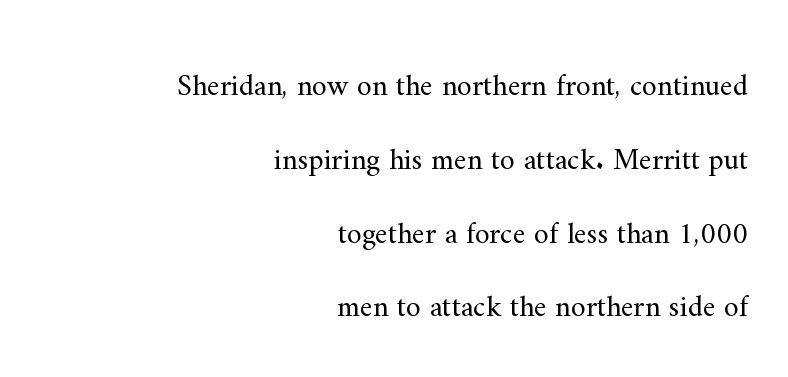
The image shows 30 px regular-weight serif type, upright; set right-aligned, loose line spacing (2.46x), normal letter spacing, not underlined; medium stroke contrast and a small x-height.
